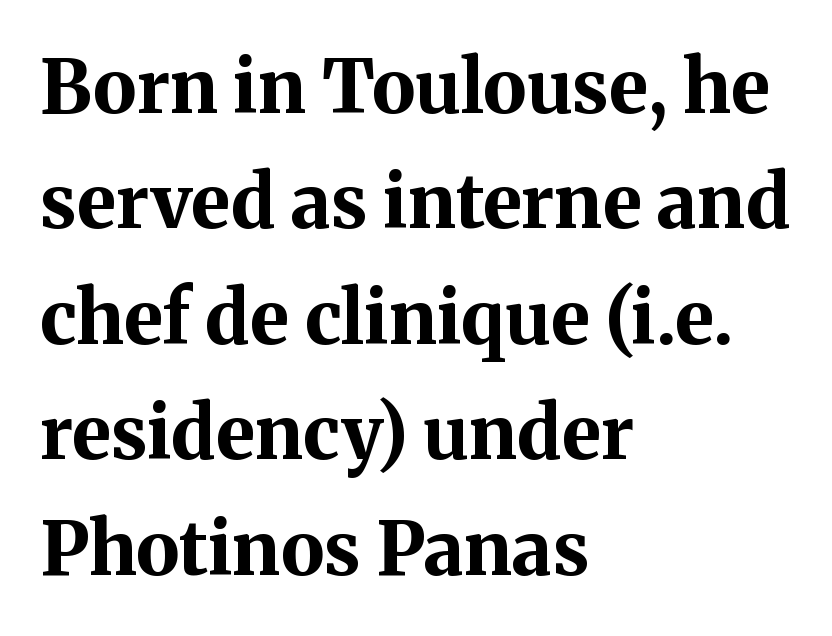
Every stem runs plumb, perpendicular to the baseline. Which margin do the lines hug? The left one — the right edge is uneven. The rendering shows small feet on the letterforms — a serif design. Every letter is thick-stroked: bold, no question. The passage shown is typed in a proportional face where columns would drift. What's the leading like? Ordinary, nothing unusual.
